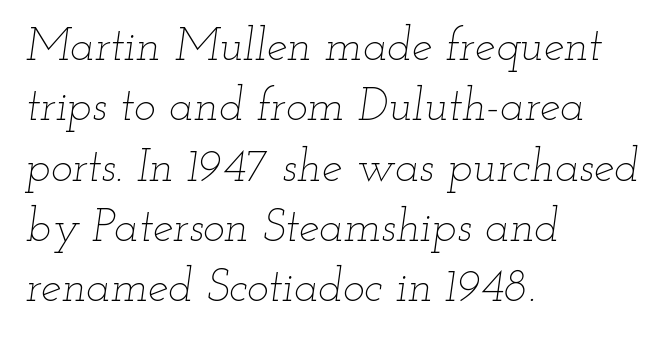
Q: Is the text bold? A: No.
Q: Is the text italic (slanted)? A: Yes, it leans right by about 12 degrees.
Q: Is the text underlined? A: No.
Q: How is the paragraph aligned? A: Left-aligned.
Q: Is the spacing between letters normal or unusually wide? A: Normal.
Q: Is the spacing between lines tight, normal or loose? A: Normal.
Q: Width (condensed, normal, or wide)? A: Wide.
Q: Stroke contrast? A: Low.
Q: x-height? A: Small.
Q: Monospaced? A: No.
